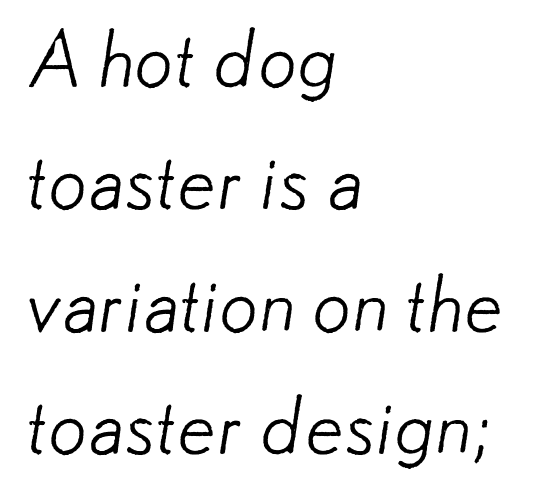
{"serif": "no", "bold": "no", "weight": "light", "width": "normal", "stroke_contrast": "low", "x_height": "small", "monospaced": "no", "underline": "no", "align": "left", "line_spacing": "normal", "line_spacing_ratio": 1.59, "letter_spacing": "normal", "letter_spacing_em": 0.0, "glyph_px": 77}
